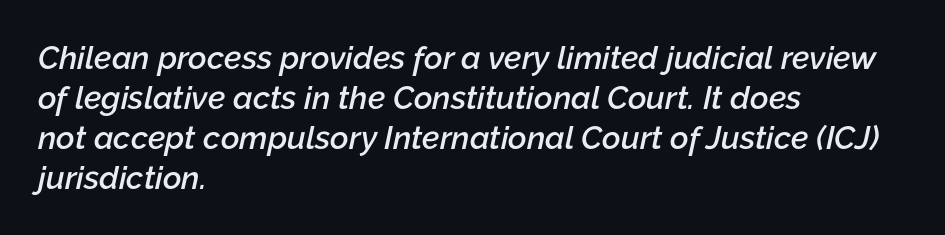
Q: Is the text bold? A: Semi-bold.
Q: Is the text italic (slanted)? A: Yes, it leans right by about 12 degrees.
Q: Is the text underlined? A: No.
Q: How is the paragraph aligned? A: Left-aligned.
Q: Is the spacing between letters normal or unusually wide? A: Normal.
Q: Is the spacing between lines tight, normal or loose? A: Normal.
Q: Width (condensed, normal, or wide)? A: Normal.
Q: Stroke contrast? A: Low.
Q: x-height? A: Medium.
Q: Monospaced? A: No.
